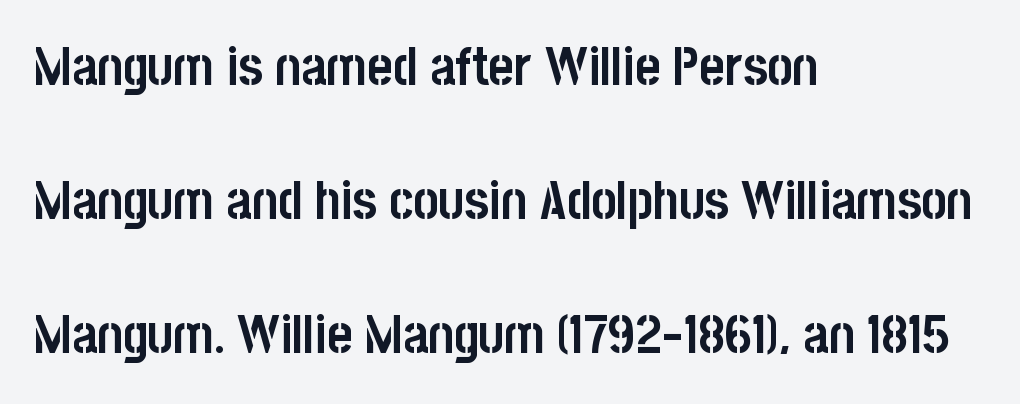
Q: Is the text bold? A: Yes.
Q: Is the text italic (slanted)? A: No, it is upright.
Q: Is the typeface a serif or a sans-serif typeface? A: Sans-serif.
Q: Is the text underlined? A: No.
Q: How is the paragraph aligned? A: Left-aligned.
Q: Is the spacing between letters normal or unusually wide? A: Normal.
Q: Is the spacing between lines tight, normal or loose? A: Loose.
Q: Width (condensed, normal, or wide)? A: Condensed.
Q: Stroke contrast? A: Low.
Q: x-height? A: Large.
Q: Monospaced? A: No.
